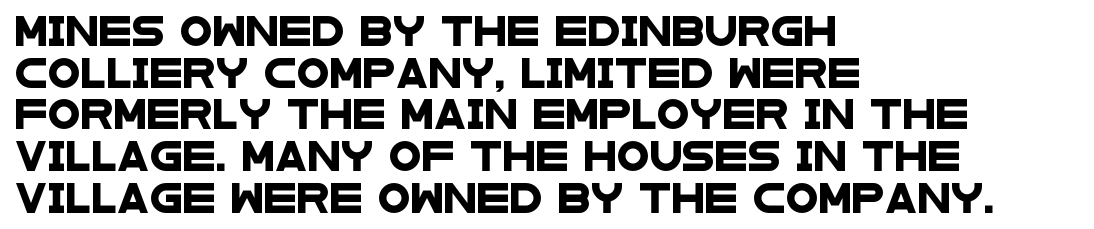
The image shows 30 px wide sans-serif type; set left-aligned, normal line spacing (1.39x), normal letter spacing, not underlined; low stroke contrast and a large x-height.
